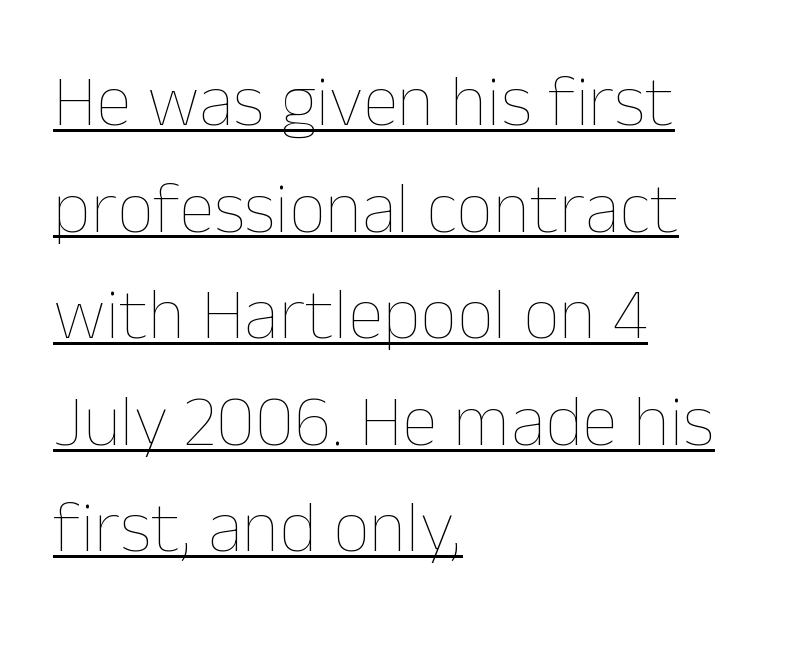
{"italic": "no", "bold": "no", "weight": "thin", "width": "normal", "stroke_contrast": "low", "x_height": "medium", "monospaced": "no", "underline": "yes", "align": "left", "line_spacing": "normal", "line_spacing_ratio": 1.46, "letter_spacing": "normal", "letter_spacing_em": 0.0, "glyph_px": 73}
